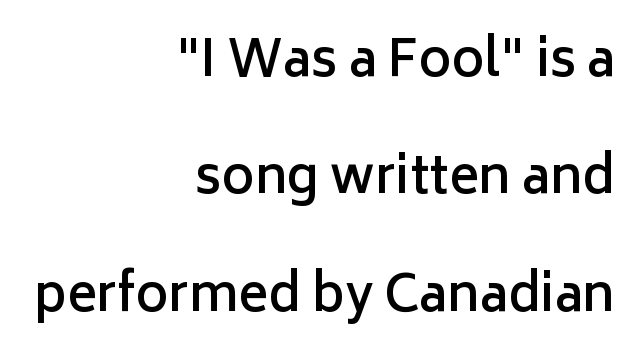
Serifs: no, the terminals of the letterforms are clean. Typographic density is moderately raised because the face is semibold. Each new line begins a long way beneath the previous one. Standard letterfit; no display-style spreading of the glyphs. A clean baseline with only descenders dipping below it. The specimen reads as upright at a glance.
